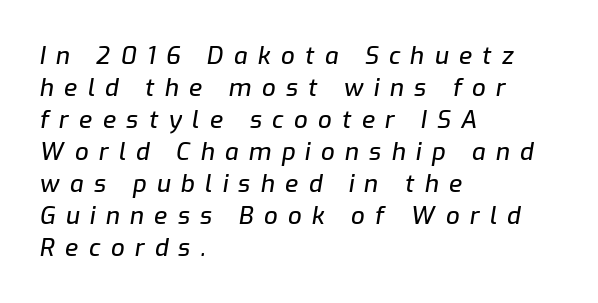
Check under the words: just untouched page. Characters follow at a spacing far wider than the type designer built in. In terms of posture, this sample is oblique. This sample keeps an unexceptional amount of space between lines. The compositor pushed each line to the left boundary.
